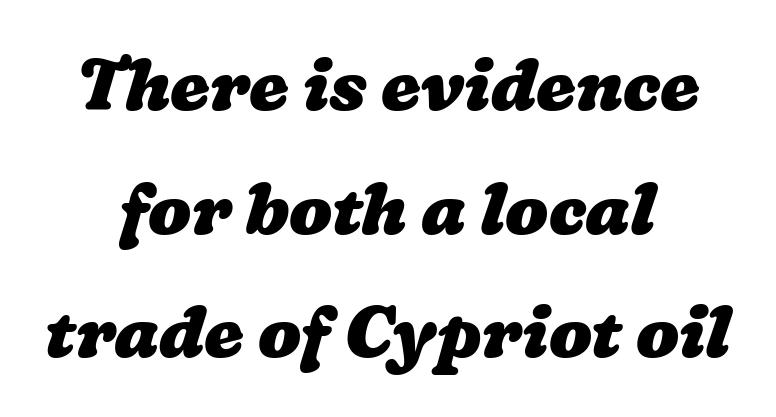
{"bold": "yes", "weight": "heavy", "width": "wide", "stroke_contrast": "low", "x_height": "medium", "monospaced": "no", "underline": "no", "align": "center", "line_spacing_ratio": 1.74, "letter_spacing": "normal", "letter_spacing_em": 0.0, "glyph_px": 71}
